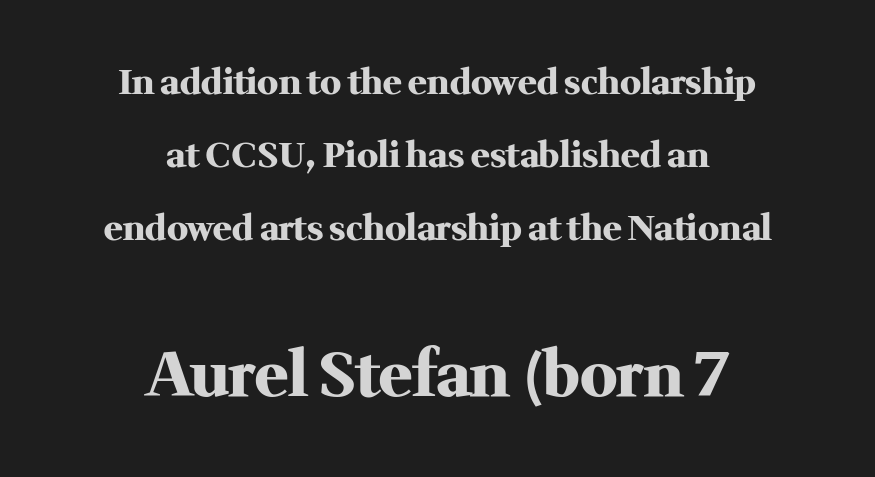
{"serif": "yes", "italic": "no", "bold": "yes", "weight": "heavy", "width": "normal", "stroke_contrast": "medium", "x_height": "medium", "monospaced": "no", "underline": "no", "align": "center", "line_spacing": "loose", "line_spacing_ratio": 2.09, "letter_spacing": "normal", "letter_spacing_em": 0.0, "larger_block": "second", "size_ratio": 1.77, "glyph_px": 62}
